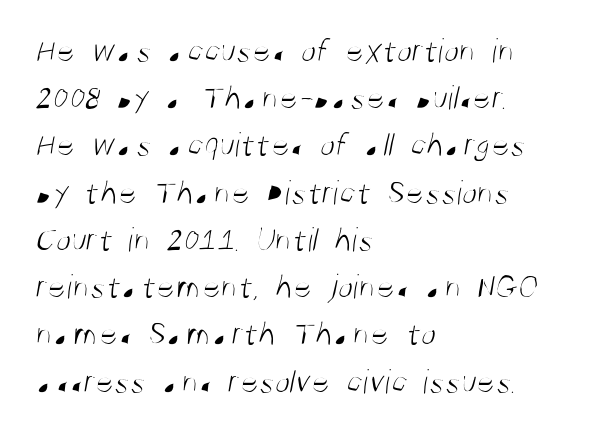
The image shows 35 px light, condensed sans-serif type; set left-aligned, normal line spacing (1.35x), normal letter spacing, not underlined; medium stroke contrast and a large x-height.
